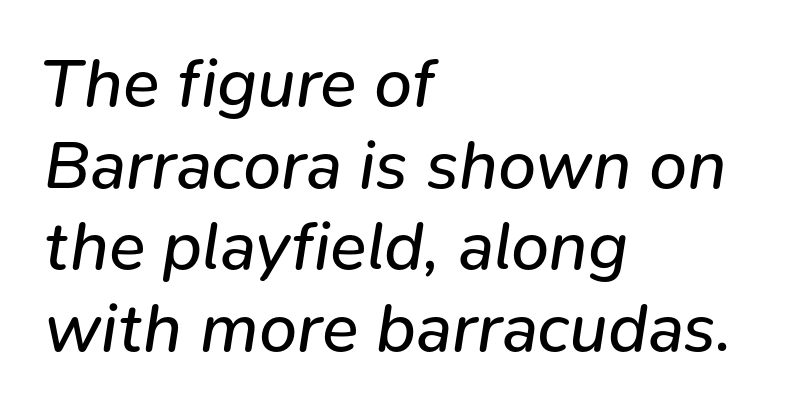
The image shows 68 px regular-weight type, italic (leaning right); set left-aligned, line spacing 1.2x, normal letter spacing, not underlined; low stroke contrast and a medium x-height.
